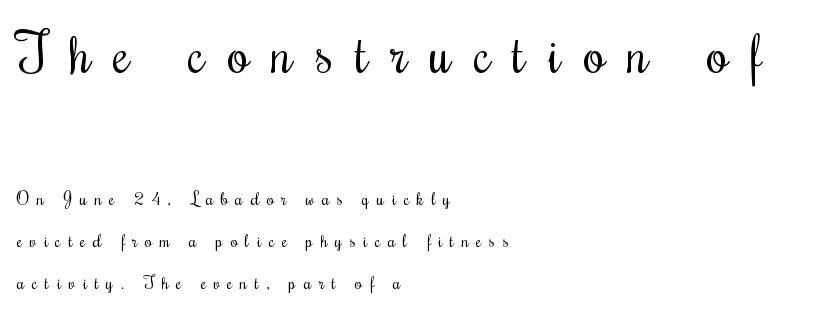
The image shows 54 px regular-weight, condensed type; set left-aligned, loose line spacing (2.33x), unusually wide letter spacing (+0.42 em), not underlined; the first (top) block is 3.0x larger; medium stroke contrast and a small x-height.
